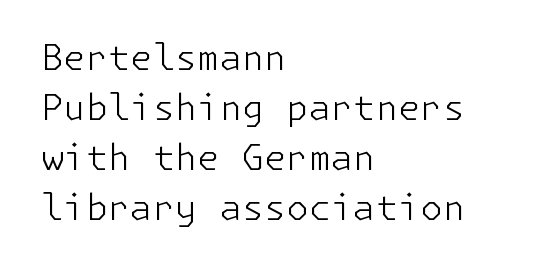
The image shows 36 px light sans-serif type, upright; set left-aligned, normal line spacing (1.39x), normal letter spacing, not underlined; low stroke contrast and a medium x-height.
